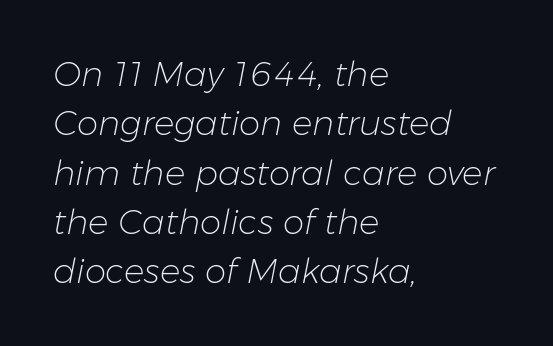
The image shows 34 px light type, italic (leaning right); set left-aligned, normal line spacing (1.45x), normal letter spacing, not underlined; low stroke contrast and a medium x-height.
